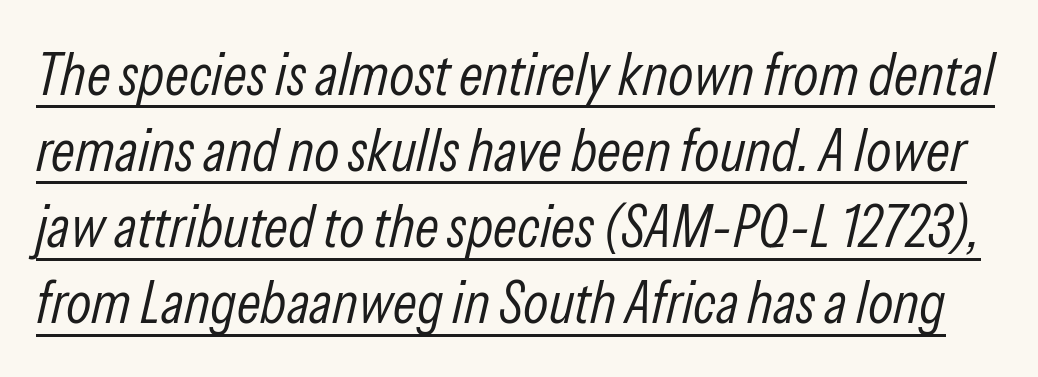
The image shows 59 px light, condensed type, italic (leaning right); set normal line spacing (1.29x), normal letter spacing, underlined; low stroke contrast and a medium x-height.
